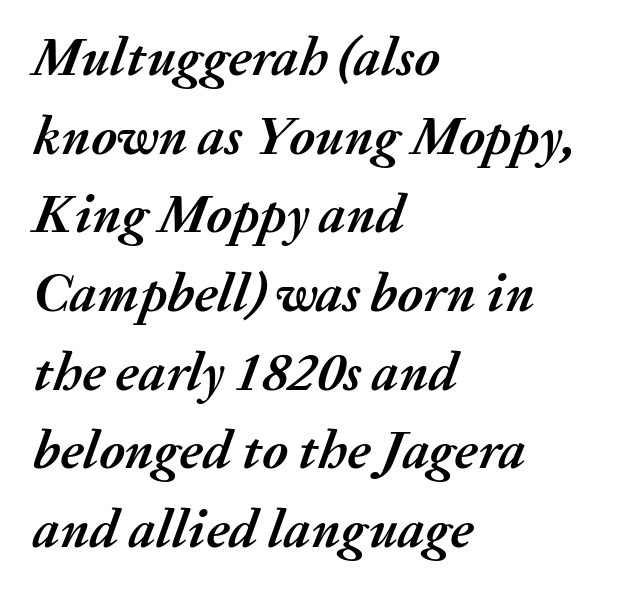
Q: Is the text bold? A: Yes.
Q: Is the text italic (slanted)? A: Yes, it leans right by about 20 degrees.
Q: Is the text underlined? A: No.
Q: How is the paragraph aligned? A: Left-aligned.
Q: Is the spacing between letters normal or unusually wide? A: Normal.
Q: Is the spacing between lines tight, normal or loose? A: Normal.
Q: Width (condensed, normal, or wide)? A: Normal.
Q: Stroke contrast? A: Medium.
Q: x-height? A: Medium.
Q: Monospaced? A: No.
